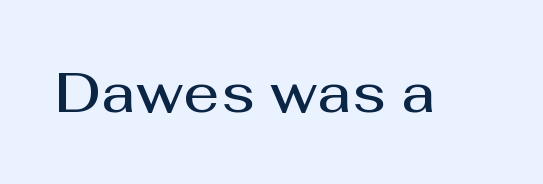
{"serif": "no", "italic": "no", "bold": "semi", "weight": "semibold", "width": "normal", "stroke_contrast": "medium", "x_height": "medium", "monospaced": "no", "underline": "no", "letter_spacing": "normal", "letter_spacing_em": 0.0, "glyph_px": 56}
